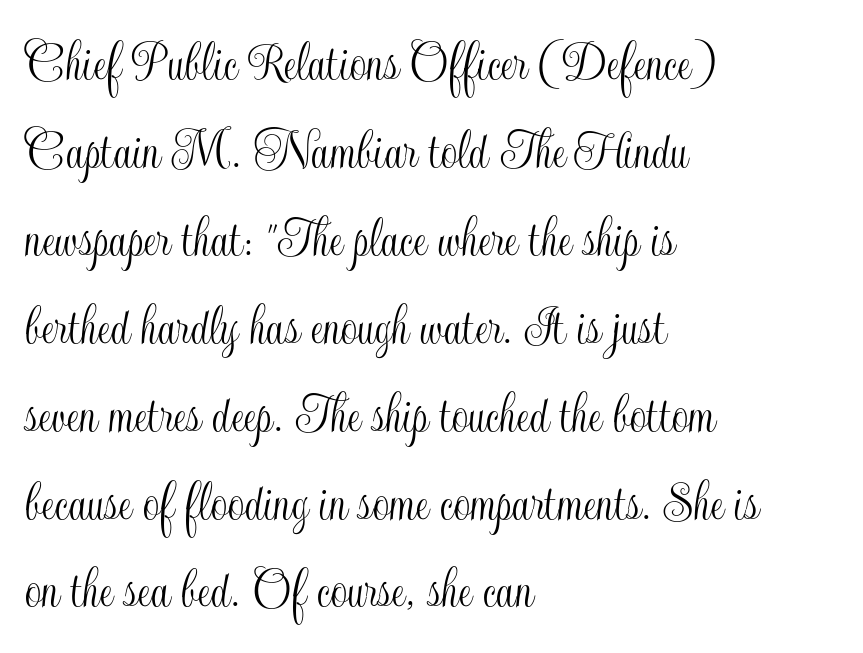
The image shows 59 px condensed type; set left-aligned, normal line spacing (1.49x), normal letter spacing, not underlined; a small x-height.
